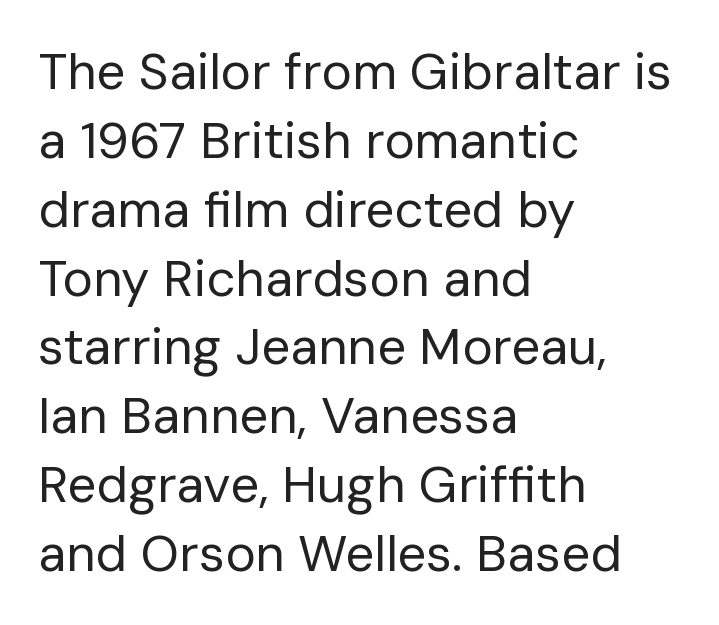
Q: Is the text bold? A: No.
Q: Is the text italic (slanted)? A: No, it is upright.
Q: Is the typeface a serif or a sans-serif typeface? A: Sans-serif.
Q: Is the text underlined? A: No.
Q: How is the paragraph aligned? A: Left-aligned.
Q: Is the spacing between letters normal or unusually wide? A: Normal.
Q: Is the spacing between lines tight, normal or loose? A: Normal.
Q: Width (condensed, normal, or wide)? A: Normal.
Q: Stroke contrast? A: Low.
Q: x-height? A: Medium.
Q: Monospaced? A: No.
